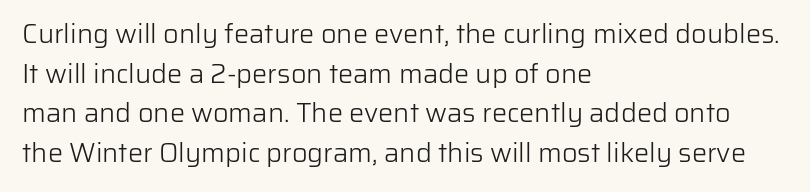
Q: Is the text bold? A: No.
Q: Is the text italic (slanted)? A: No, it is upright.
Q: Is the text underlined? A: No.
Q: How is the paragraph aligned? A: Left-aligned.
Q: Is the spacing between letters normal or unusually wide? A: Normal.
Q: Is the spacing between lines tight, normal or loose? A: Normal.
